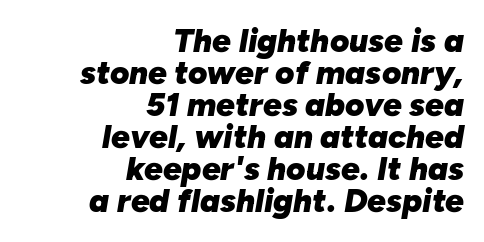
Q: Is the text bold? A: Yes.
Q: Is the text italic (slanted)? A: Yes, it leans right by about 10 degrees.
Q: Is the text underlined? A: No.
Q: How is the paragraph aligned? A: Right-aligned.
Q: Is the spacing between letters normal or unusually wide? A: Normal.
Q: Is the spacing between lines tight, normal or loose? A: Tight.
Q: Width (condensed, normal, or wide)? A: Normal.
Q: Stroke contrast? A: Low.
Q: x-height? A: Medium.
Q: Monospaced? A: No.
